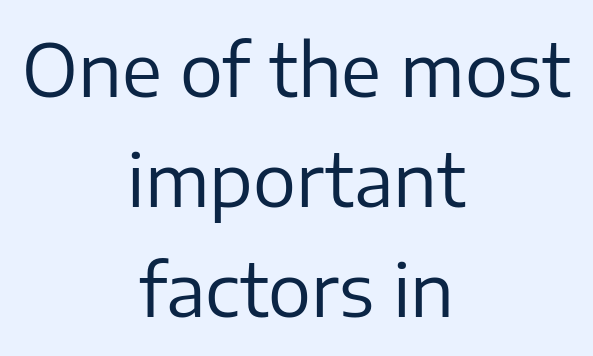
A bare baseline throughout the passage. The strokes carry an ordinary text weight at most. Typographically, this falls in the sans-serif category. Is there any slant? The stems are plumb. Layout note: lines centered.
